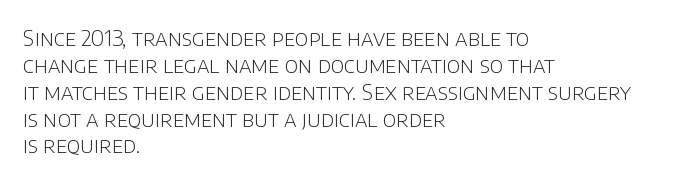
Q: Is the text bold? A: No.
Q: Is the text italic (slanted)? A: No, it is upright.
Q: Is the text underlined? A: No.
Q: How is the paragraph aligned? A: Left-aligned.
Q: Is the spacing between letters normal or unusually wide? A: Normal.
